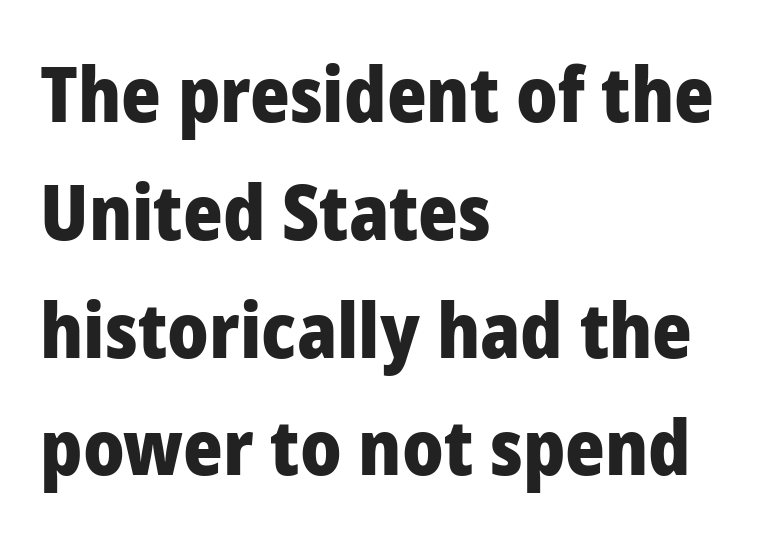
Chunky letters — that's bold for sure. Reading down the block, your eye returns to a fixed left position each line. The space between consecutive lines is moderate. In terms of posture, this sample is upright. The strip under each line holds only bare page. Is this a fixed-width face? No — the glyphs have proportional, varying widths.
